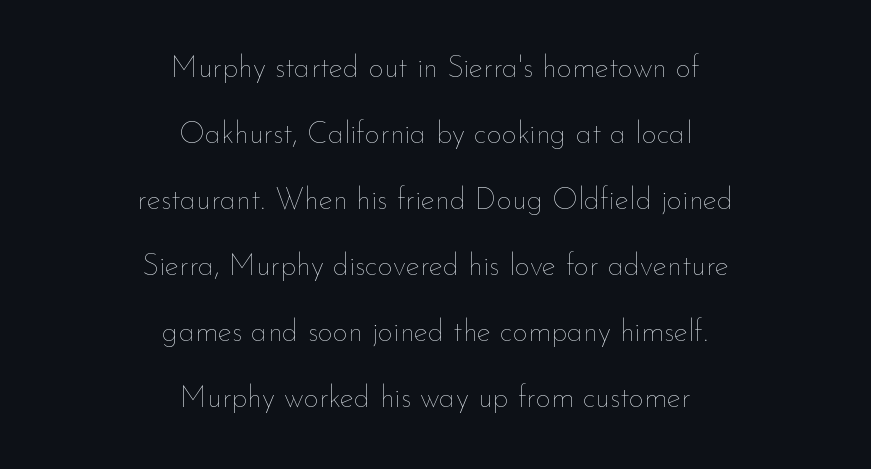
Glance below the letters and you will spot only blank space. In terms of leading, this rendering errs on the spacious side. Is the letter spacing exaggerated? No — it looks like the ordinary default. The typography opts for an upright posture over an oblique one.
